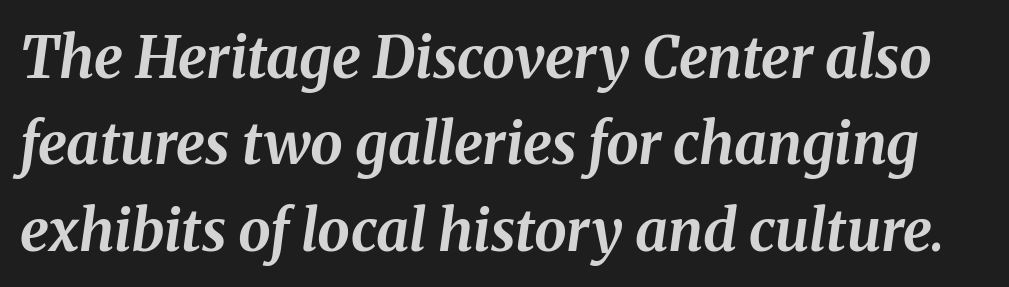
Q: Is the text bold? A: Yes.
Q: Is the text italic (slanted)? A: Yes, it leans right by about 8 degrees.
Q: Is the text underlined? A: No.
Q: Is the spacing between letters normal or unusually wide? A: Normal.
Q: Is the spacing between lines tight, normal or loose? A: Normal.
Q: Width (condensed, normal, or wide)? A: Normal.
Q: Stroke contrast? A: Medium.
Q: x-height? A: Medium.
Q: Monospaced? A: No.
